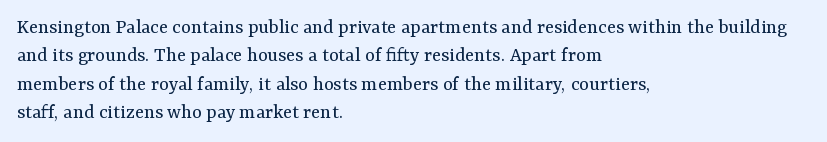
Q: Is the text bold? A: No.
Q: Is the text italic (slanted)? A: No, it is upright.
Q: Is the text underlined? A: No.
Q: How is the paragraph aligned? A: Left-aligned.
Q: Is the spacing between letters normal or unusually wide? A: Normal.
Q: Is the spacing between lines tight, normal or loose? A: Normal.
